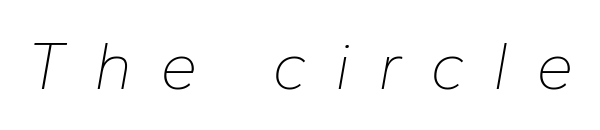
The image shows 68 px thin type, italic (leaning right); set unusually wide letter spacing (+0.41 em), not underlined; low stroke contrast and a medium x-height.
